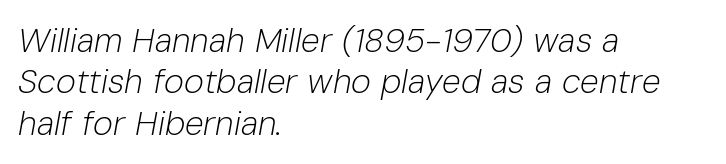
Check under the words: just untouched page. The typesetting does not lean heavy: it is not bold. This sample is left-justified, so line endings fall wherever the words run out. The face used here has a pronounced slope to its letters. Letter spacing: default.
